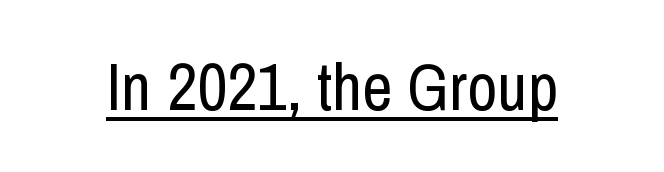
Q: Is the text bold? A: No.
Q: Is the text italic (slanted)? A: No, it is upright.
Q: Is the typeface a serif or a sans-serif typeface? A: Sans-serif.
Q: Is the text underlined? A: Yes.
Q: Is the spacing between letters normal or unusually wide? A: Normal.
Q: Width (condensed, normal, or wide)? A: Condensed.
Q: Stroke contrast? A: Low.
Q: x-height? A: Medium.
Q: Monospaced? A: No.
